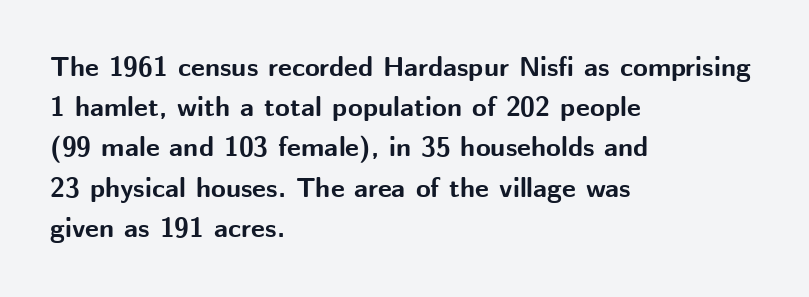
{"italic": "no", "bold": "yes", "underline": "no", "align": "left", "line_spacing": "normal", "line_spacing_ratio": 1.49, "letter_spacing": "normal", "letter_spacing_em": 0.0, "glyph_px": 27}
